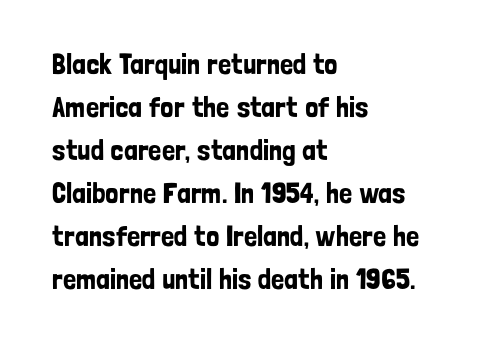
The letters stand straight up with perfectly vertical stems. Casual observation: everything's shoved over to the left. Descenders hang freely into open space. Vertical spacing — default.
